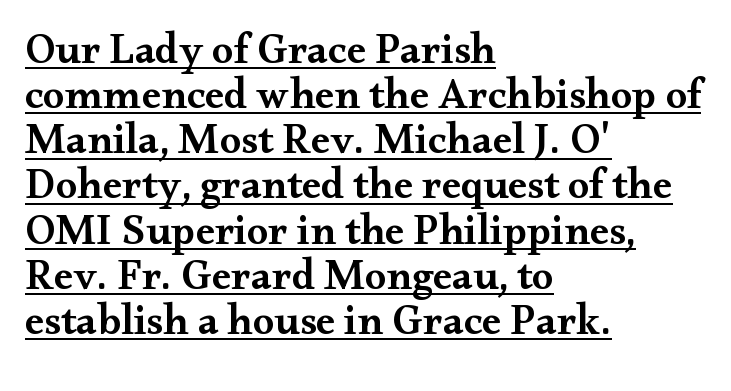
Q: Is the text bold? A: Semi-bold.
Q: Is the text italic (slanted)? A: No, it is upright.
Q: Is the typeface a serif or a sans-serif typeface? A: Serif.
Q: Is the text underlined? A: Yes.
Q: How is the paragraph aligned? A: Left-aligned.
Q: Is the spacing between letters normal or unusually wide? A: Normal.
Q: Is the spacing between lines tight, normal or loose? A: Tight.
Q: Width (condensed, normal, or wide)? A: Wide.
Q: Stroke contrast? A: Medium.
Q: x-height? A: Small.
Q: Monospaced? A: No.
